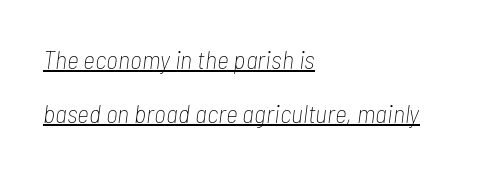
Q: Is the text bold? A: No.
Q: Is the text italic (slanted)? A: Yes, it leans right by about 7 degrees.
Q: Is the text underlined? A: Yes.
Q: How is the paragraph aligned? A: Left-aligned.
Q: Is the spacing between letters normal or unusually wide? A: Normal.
Q: Is the spacing between lines tight, normal or loose? A: Loose.
